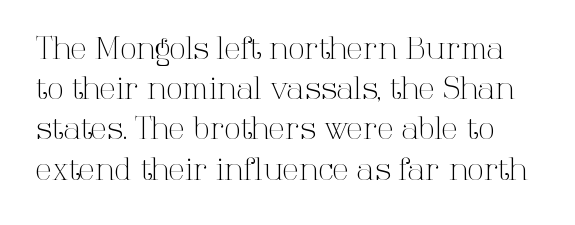
Q: Is the text bold? A: No.
Q: Is the text italic (slanted)? A: No, it is upright.
Q: Is the typeface a serif or a sans-serif typeface? A: Serif.
Q: Is the text underlined? A: No.
Q: Is the spacing between letters normal or unusually wide? A: Normal.
Q: Is the spacing between lines tight, normal or loose? A: Normal.
Q: Width (condensed, normal, or wide)? A: Normal.
Q: Stroke contrast? A: High.
Q: x-height? A: Medium.
Q: Monospaced? A: No.
